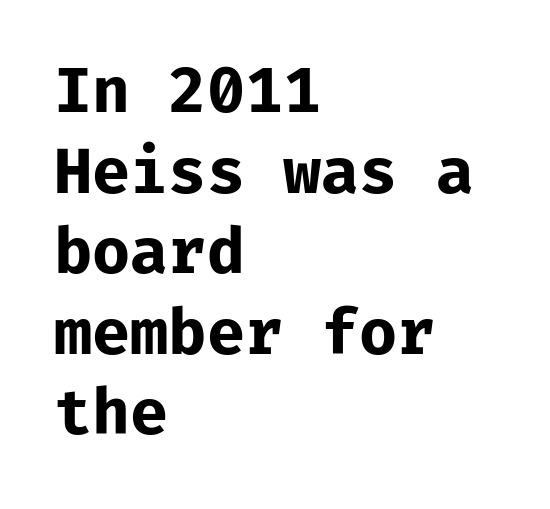
The image shows 62 px bold sans-serif type, upright, monospaced; set left-aligned, normal line spacing (1.3x), normal letter spacing, not underlined; low stroke contrast and a medium x-height.
